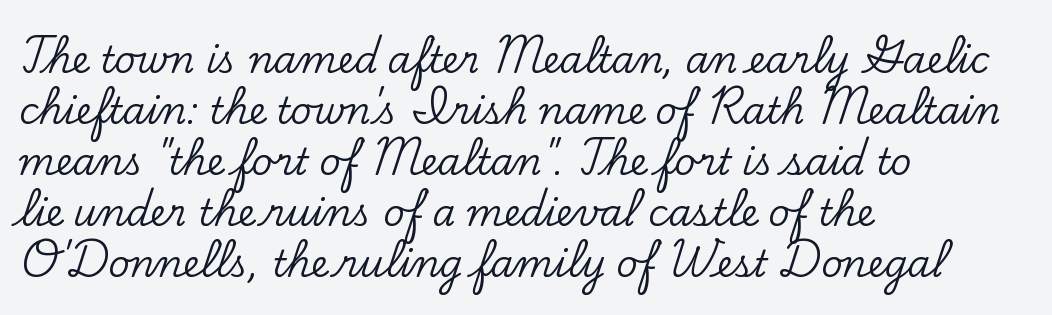
{"serif": "yes", "width": "normal", "stroke_contrast": "low", "x_height": "small", "monospaced": "no", "underline": "no", "align": "left", "line_spacing": "normal", "line_spacing_ratio": 1.38, "letter_spacing": "normal", "letter_spacing_em": 0.0, "glyph_px": 37}
